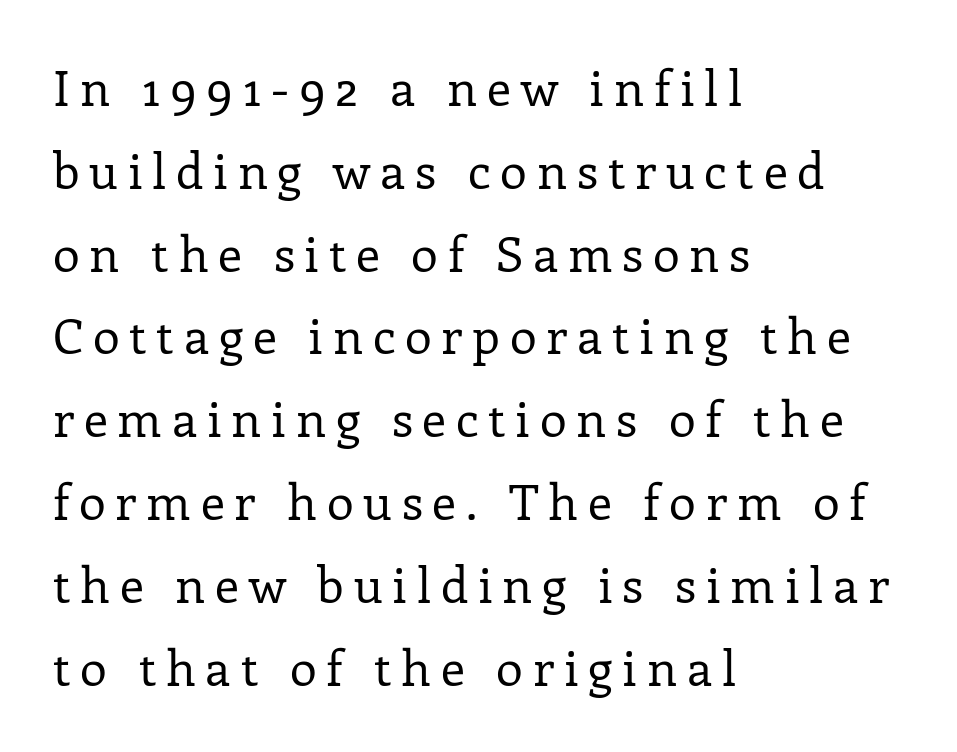
Q: Is the text bold? A: No.
Q: Is the text italic (slanted)? A: No, it is upright.
Q: Is the typeface a serif or a sans-serif typeface? A: Serif.
Q: Is the text underlined? A: No.
Q: How is the paragraph aligned? A: Left-aligned.
Q: Is the spacing between letters normal or unusually wide? A: Unusually wide.
Q: Is the spacing between lines tight, normal or loose? A: Normal.
Q: Width (condensed, normal, or wide)? A: Normal.
Q: Stroke contrast? A: Low.
Q: x-height? A: Medium.
Q: Monospaced? A: No.
